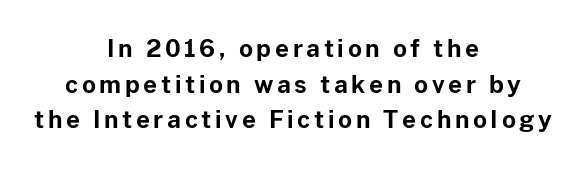
Q: Is the text bold? A: Yes.
Q: Is the text italic (slanted)? A: No, it is upright.
Q: Is the text underlined? A: No.
Q: How is the paragraph aligned? A: Centered.
Q: Is the spacing between lines tight, normal or loose? A: Normal.
